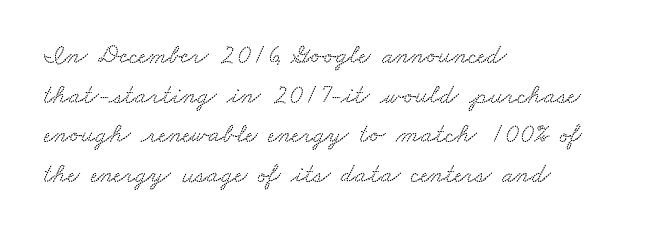
Leading matches the norm, producing a regular column. Honestly, the letter spacing is just normal — you wouldn't notice it. The space beneath each line is pristine and unruled. Every row of glyphs begins at an identical x-position on the left.
